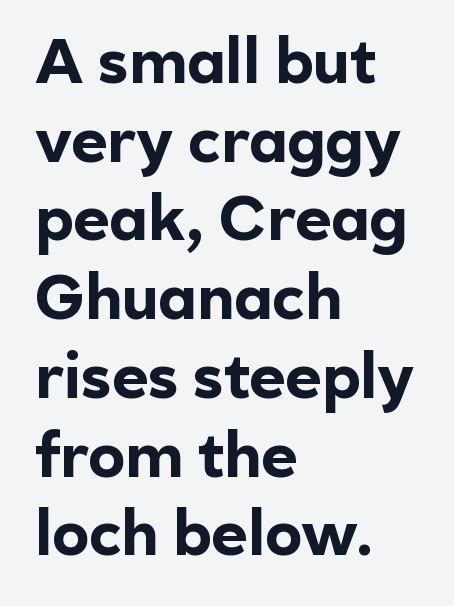
{"serif": "no", "italic": "no", "bold": "yes", "weight": "bold", "width": "normal", "x_height": "medium", "monospaced": "no", "underline": "no", "align": "left", "line_spacing": "normal", "line_spacing_ratio": 1.27, "letter_spacing": "normal", "letter_spacing_em": 0.0, "glyph_px": 62}
